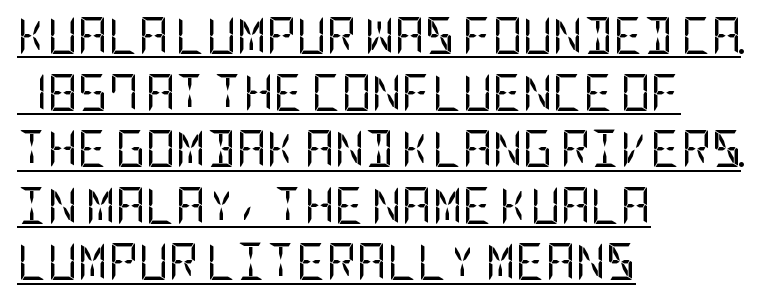
This sample keeps an unexceptional amount of space between lines. Compared with a typical body face, this is equally light or lighter still. A sans-serif font was chosen for this passage. Upright lettering throughout. Standard letterfit; no display-style spreading of the glyphs. What decoration does the sample have? An underline.
